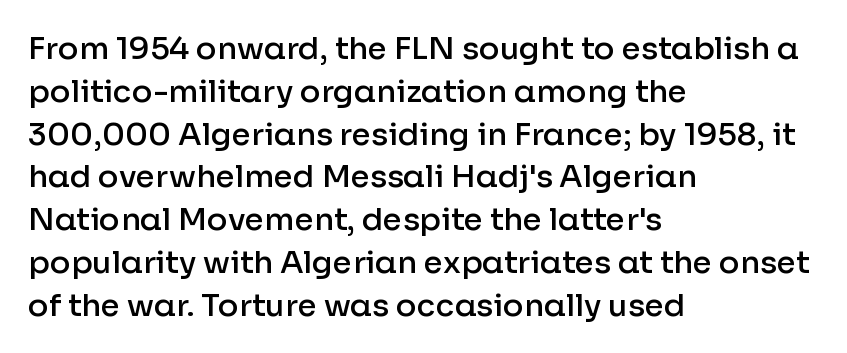
Q: Is the text bold? A: Semi-bold.
Q: Is the text italic (slanted)? A: No, it is upright.
Q: Is the typeface a serif or a sans-serif typeface? A: Sans-serif.
Q: Is the text underlined? A: No.
Q: How is the paragraph aligned? A: Left-aligned.
Q: Is the spacing between letters normal or unusually wide? A: Normal.
Q: Is the spacing between lines tight, normal or loose? A: Normal.
Q: Width (condensed, normal, or wide)? A: Normal.
Q: Stroke contrast? A: Low.
Q: x-height? A: Medium.
Q: Monospaced? A: No.
